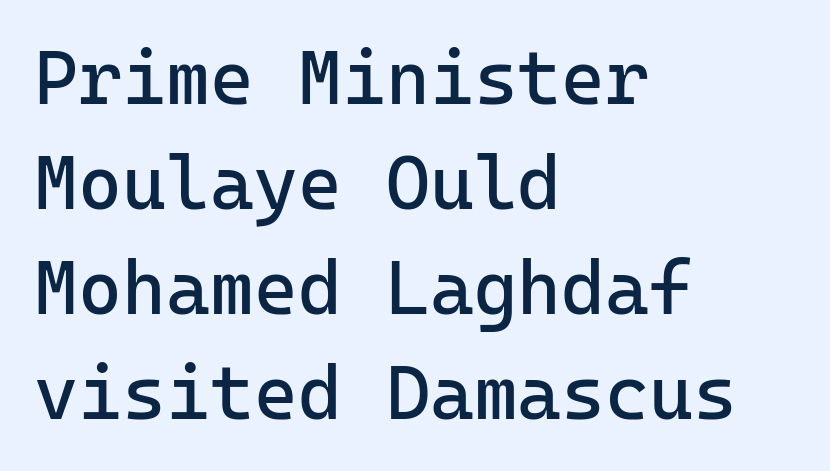
{"serif": "no", "italic": "no", "bold": "no", "weight": "regular", "width": "normal", "stroke_contrast": "low", "x_height": "medium", "monospaced": "yes", "underline": "no", "align": "left", "line_spacing": "normal", "line_spacing_ratio": 1.4, "letter_spacing": "normal", "letter_spacing_em": 0.0, "glyph_px": 75}
